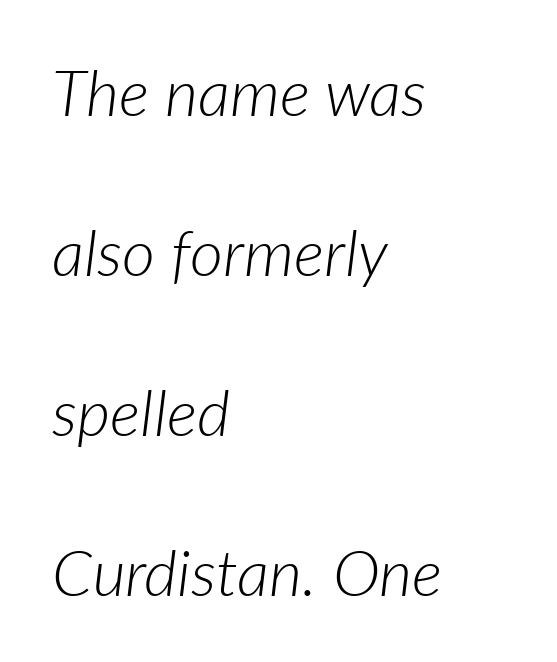
{"italic": "yes", "lean": "right", "slant_degrees": 7, "bold": "no", "weight": "light", "width": "normal", "stroke_contrast": "low", "x_height": "medium", "monospaced": "no", "underline": "no", "align": "left", "line_spacing": "loose", "line_spacing_ratio": 2.5, "letter_spacing": "normal", "letter_spacing_em": 0.0, "glyph_px": 64}
